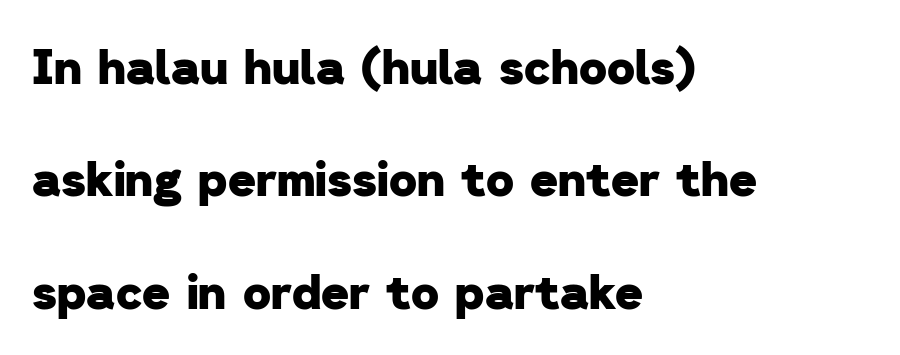
The glyphs have the mass of a bold cut. Decoration check: the copy has no underline. Is there much room between lines? Yes — plenty of vertical air separates them. This rendering employs a face without finishing strokes, i.e., a sans-serif. Glyph-to-glyph distance matches everyday printed text.
